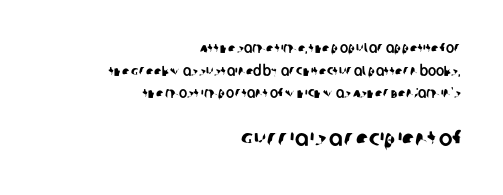
{"underline": "no", "align": "right", "line_spacing": "normal", "line_spacing_ratio": 1.61, "letter_spacing": "normal", "letter_spacing_em": 0.0, "larger_block": "second", "size_ratio": 1.64, "glyph_px": 23}
